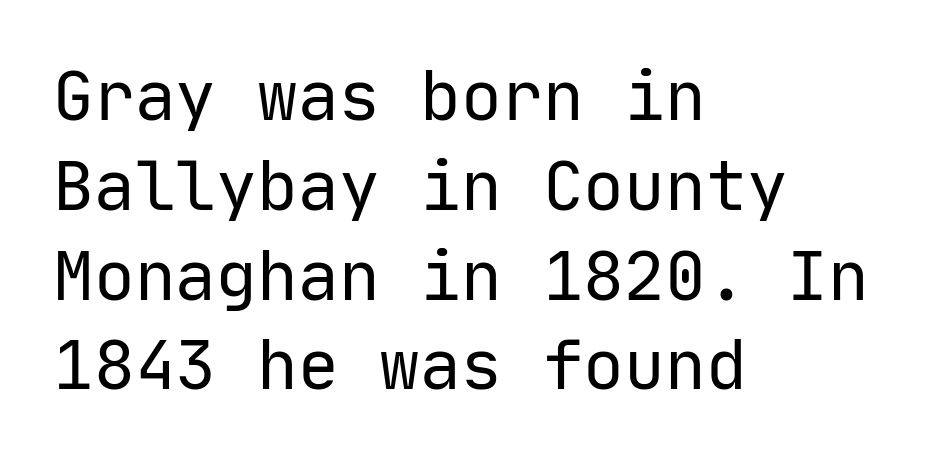
{"serif": "no", "italic": "no", "bold": "no", "weight": "regular", "width": "normal", "stroke_contrast": "low", "x_height": "medium", "monospaced": "yes", "underline": "no", "align": "left", "line_spacing": "normal", "line_spacing_ratio": 1.32, "letter_spacing": "normal", "letter_spacing_em": 0.0, "glyph_px": 68}
